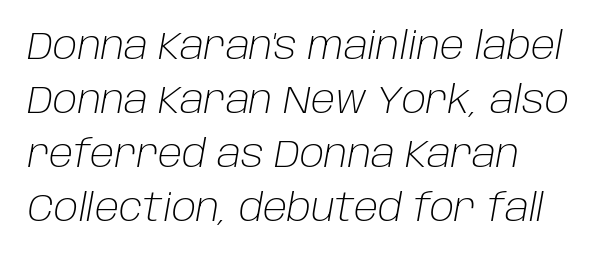
The image shows 38 px light type, italic (leaning right); set left-aligned, normal line spacing (1.42x), normal letter spacing, not underlined; low stroke contrast and a large x-height.
